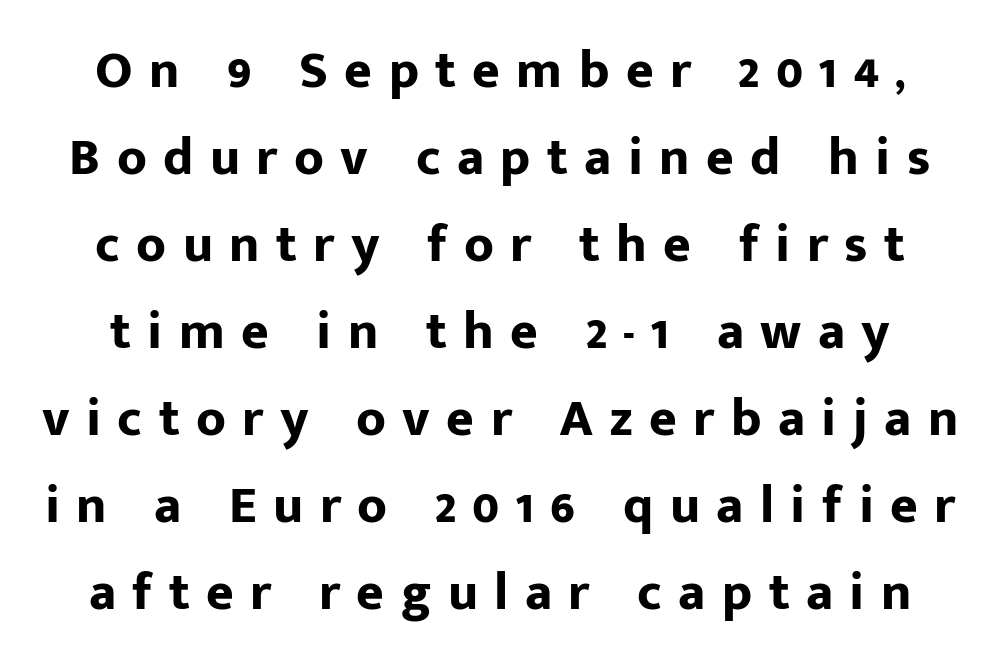
{"serif": "no", "italic": "no", "bold": "yes", "weight": "bold", "width": "normal", "stroke_contrast": "low", "x_height": "medium", "monospaced": "no", "underline": "no", "line_spacing": "normal", "line_spacing_ratio": 1.64, "letter_spacing": "wide", "letter_spacing_em": 0.31, "glyph_px": 53}
